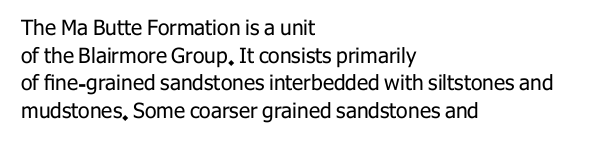
Q: Is the text bold? A: No.
Q: Is the text italic (slanted)? A: No, it is upright.
Q: Is the text underlined? A: No.
Q: How is the paragraph aligned? A: Left-aligned.
Q: Is the spacing between letters normal or unusually wide? A: Normal.
Q: Is the spacing between lines tight, normal or loose? A: Normal.
